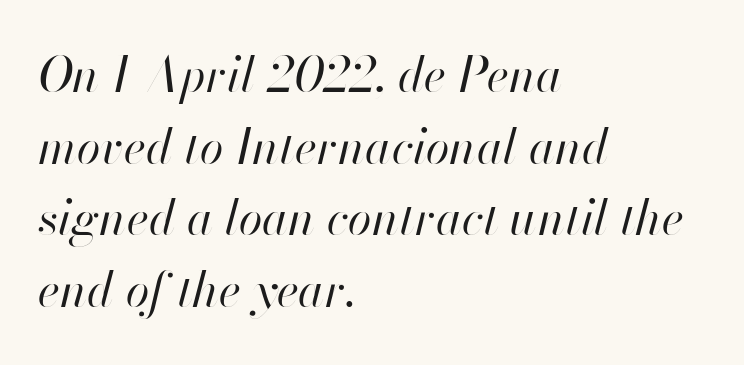
The image shows 48 px regular-weight type, italic (leaning right); set left-aligned, normal line spacing (1.49x), normal letter spacing, not underlined; high stroke contrast and a small x-height.
